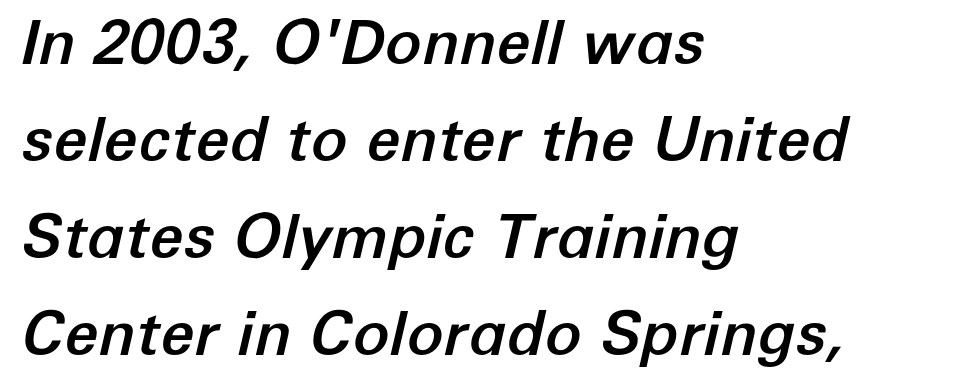
The image shows 61 px text type, italic (leaning right); set left-aligned, normal line spacing (1.59x), normal letter spacing, not underlined; low stroke contrast and a medium x-height.
